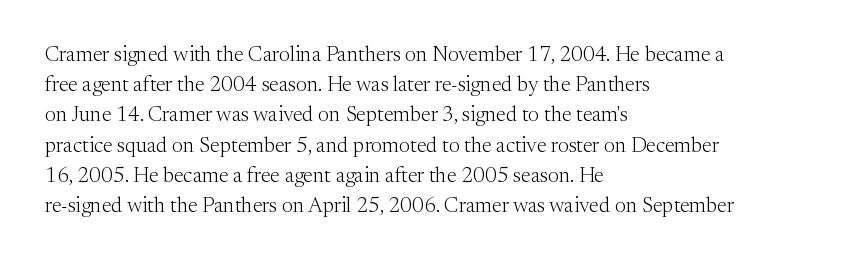
The image shows 21 px text type, upright; set left-aligned, normal line spacing (1.44x), normal letter spacing, not underlined.
